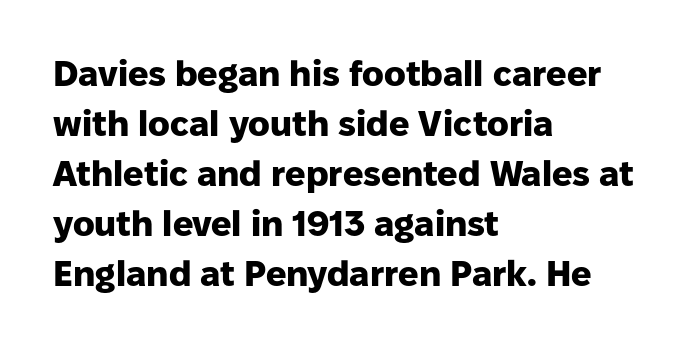
Q: Is the text bold? A: Yes.
Q: Is the text italic (slanted)? A: No, it is upright.
Q: Is the typeface a serif or a sans-serif typeface? A: Sans-serif.
Q: Is the text underlined? A: No.
Q: How is the paragraph aligned? A: Left-aligned.
Q: Is the spacing between letters normal or unusually wide? A: Normal.
Q: Is the spacing between lines tight, normal or loose? A: Normal.
Q: Width (condensed, normal, or wide)? A: Normal.
Q: Stroke contrast? A: Low.
Q: x-height? A: Medium.
Q: Monospaced? A: No.
